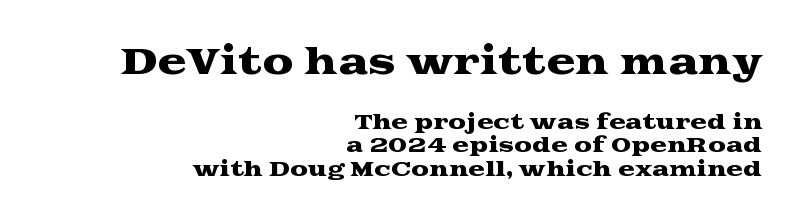
Q: Is the text italic (slanted)? A: No, it is upright.
Q: Is the typeface a serif or a sans-serif typeface? A: Serif.
Q: Is the text underlined? A: No.
Q: How is the paragraph aligned? A: Right-aligned.
Q: Is the spacing between letters normal or unusually wide? A: Normal.
Q: Which block of text is set in a larger size, the first (top) or the second (bottom)? A: The first (top) one.
Q: Width (condensed, normal, or wide)? A: Wide.
Q: Stroke contrast? A: Medium.
Q: x-height? A: Medium.
Q: Monospaced? A: No.
